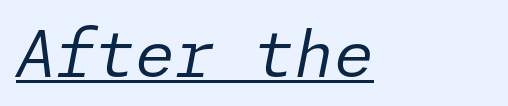
The image shows 64 px regular-weight type, italic (leaning right); set normal letter spacing, underlined; low stroke contrast and a medium x-height.
